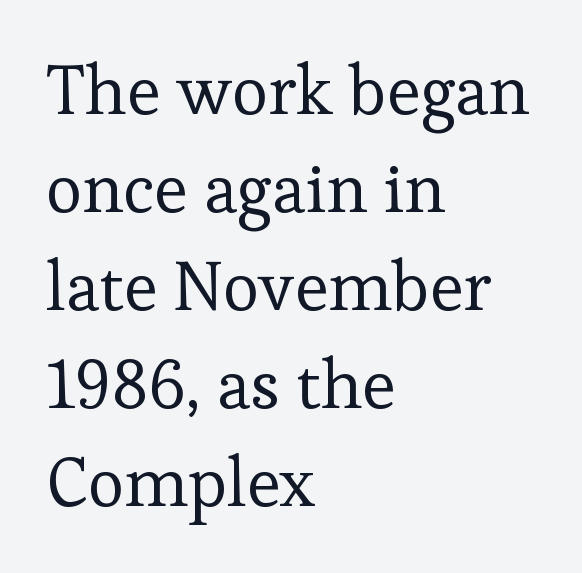
{"serif": "yes", "italic": "no", "bold": "no", "weight": "regular", "width": "normal", "stroke_contrast": "low", "x_height": "medium", "monospaced": "no", "underline": "no", "align": "left", "line_spacing": "normal", "line_spacing_ratio": 1.42, "letter_spacing": "normal", "letter_spacing_em": 0.0, "glyph_px": 69}
